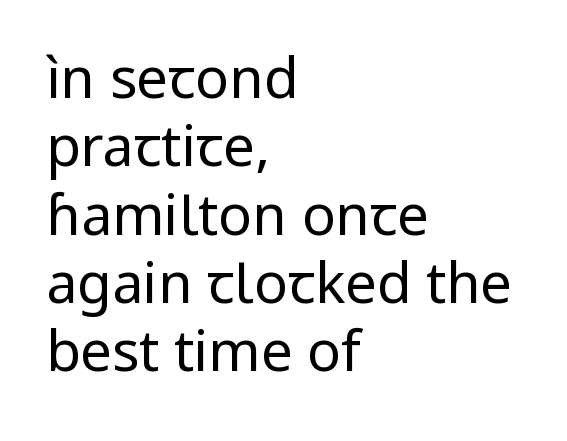
{"serif": "no", "italic": "no", "bold": "no", "weight": "regular", "width": "normal", "stroke_contrast": "low", "x_height": "medium", "monospaced": "no", "underline": "no", "align": "left", "line_spacing_ratio": 1.22, "letter_spacing": "normal", "letter_spacing_em": 0.0, "glyph_px": 56}
